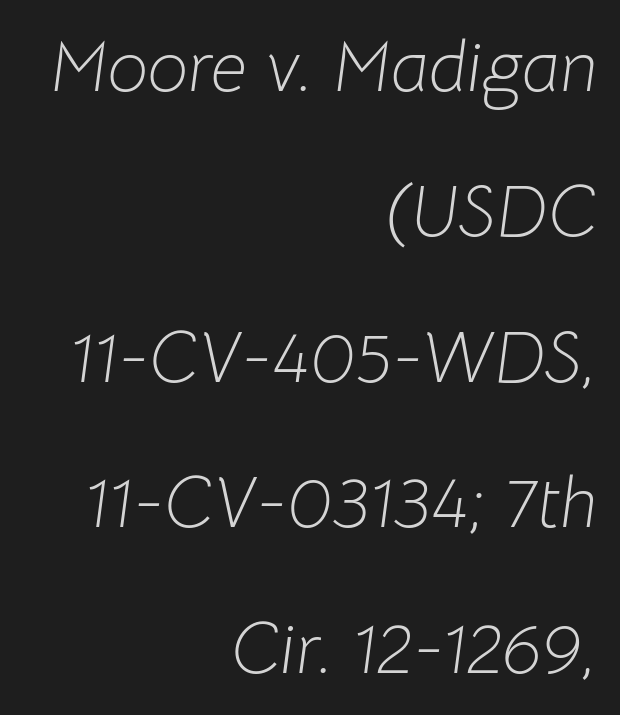
The image shows 72 px light type, italic (leaning right); set right-aligned, loose line spacing (2.02x), normal letter spacing, not underlined; low stroke contrast and a medium x-height.
